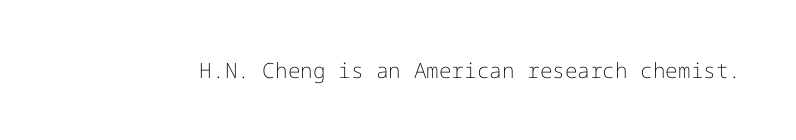
Q: Is the text bold? A: No.
Q: Is the text italic (slanted)? A: No, it is upright.
Q: Is the text underlined? A: No.
Q: Is the spacing between letters normal or unusually wide? A: Normal.
